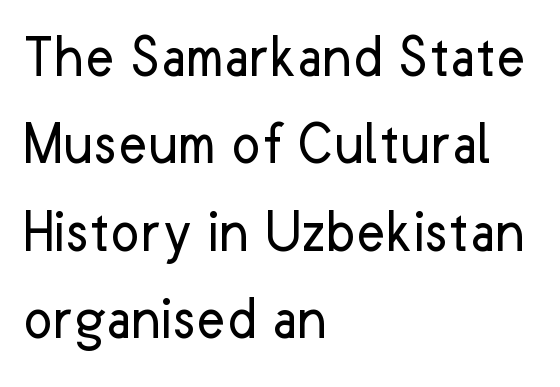
The image shows 62 px regular-weight sans-serif type, upright; set left-aligned, normal line spacing (1.41x), normal letter spacing, not underlined; low stroke contrast and a medium x-height.
